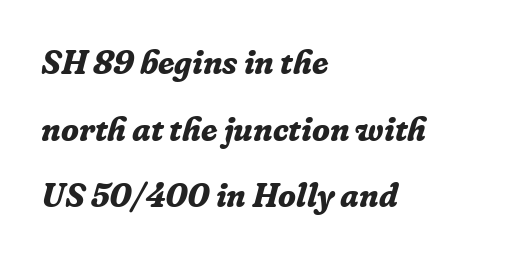
{"serif": "yes", "italic": "yes", "lean": "right", "slant_degrees": 16, "bold": "yes", "weight": "bold", "width": "normal", "stroke_contrast": "low", "x_height": "medium", "monospaced": "no", "underline": "no", "align": "left", "line_spacing": "loose", "line_spacing_ratio": 2.02, "letter_spacing": "normal", "letter_spacing_em": 0.0, "glyph_px": 33}
